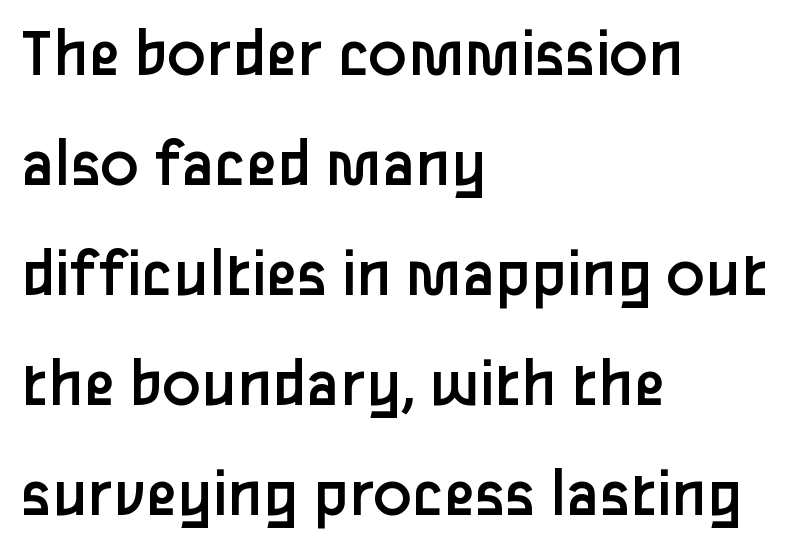
Q: Is the text bold? A: No.
Q: Is the text italic (slanted)? A: No, it is upright.
Q: Is the typeface a serif or a sans-serif typeface? A: Sans-serif.
Q: Is the text underlined? A: No.
Q: How is the paragraph aligned? A: Left-aligned.
Q: Is the spacing between letters normal or unusually wide? A: Normal.
Q: Is the spacing between lines tight, normal or loose? A: Normal.
Q: Width (condensed, normal, or wide)? A: Normal.
Q: Stroke contrast? A: Low.
Q: x-height? A: Medium.
Q: Monospaced? A: No.
